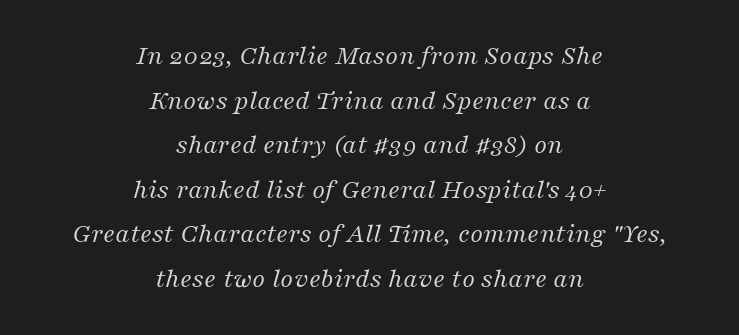
Q: Is the text bold? A: No.
Q: Is the text italic (slanted)? A: Yes, it leans right by about 16 degrees.
Q: Is the typeface a serif or a sans-serif typeface? A: Serif.
Q: Is the text underlined? A: No.
Q: How is the paragraph aligned? A: Centered.
Q: Is the spacing between letters normal or unusually wide? A: Normal.
Q: Is the spacing between lines tight, normal or loose? A: Normal.
Q: Width (condensed, normal, or wide)? A: Normal.
Q: Stroke contrast? A: Medium.
Q: x-height? A: Medium.
Q: Monospaced? A: No.
